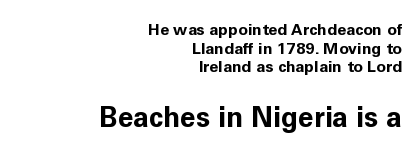
{"serif": "no", "italic": "no", "bold": "yes", "weight": "bold", "width": "normal", "stroke_contrast": "low", "x_height": "medium", "monospaced": "no", "underline": "no", "align": "right", "line_spacing_ratio": 1.17, "letter_spacing": "normal", "letter_spacing_em": 0.0, "larger_block": "second", "size_ratio": 1.75, "glyph_px": 28}
